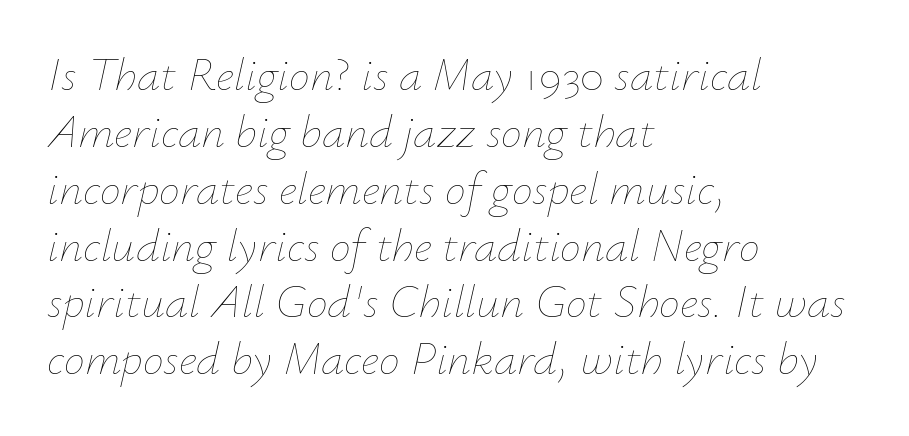
Just letters on the line, the space beneath them empty. The line texture is even and compact thanks to regular tracking. Which margin do the lines hug? The left one — the right edge is uneven. If you drew a line through each stem, it would be angled. These lines are rendered in a variable-pitch font. Stroke mass is kept to a normal reading level or below.
